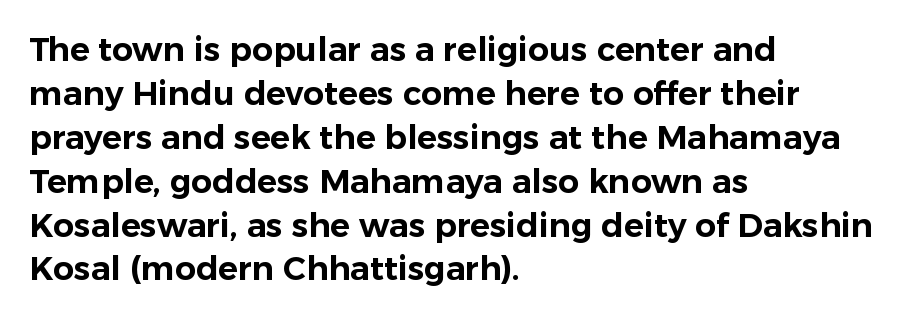
The image shows 33 px sans-serif type, upright; set left-aligned, normal line spacing (1.33x), normal letter spacing, not underlined; low stroke contrast and a medium x-height.
